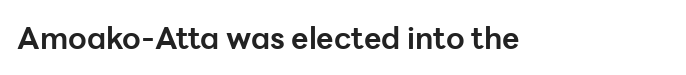
Q: Is the text bold? A: Yes.
Q: Is the text italic (slanted)? A: No, it is upright.
Q: Is the typeface a serif or a sans-serif typeface? A: Sans-serif.
Q: Is the text underlined? A: No.
Q: Is the spacing between letters normal or unusually wide? A: Normal.
Q: Width (condensed, normal, or wide)? A: Normal.
Q: Stroke contrast? A: Low.
Q: x-height? A: Medium.
Q: Monospaced? A: No.
